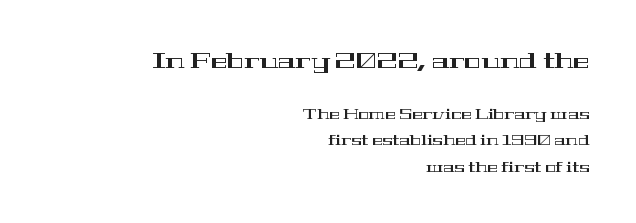
Line ends are locked; line starts wander. Caption: upper text group enlarged, lower text group reduced. Honestly, the letter spacing is just normal — you wouldn't notice it. Type without underlining. Quick note: not italic, upright.
